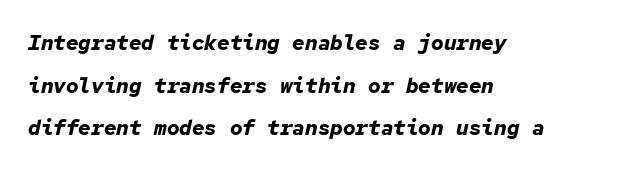
The image shows 21 px bold type, italic (leaning right); set left-aligned, loose line spacing (2.03x), normal letter spacing, not underlined.
